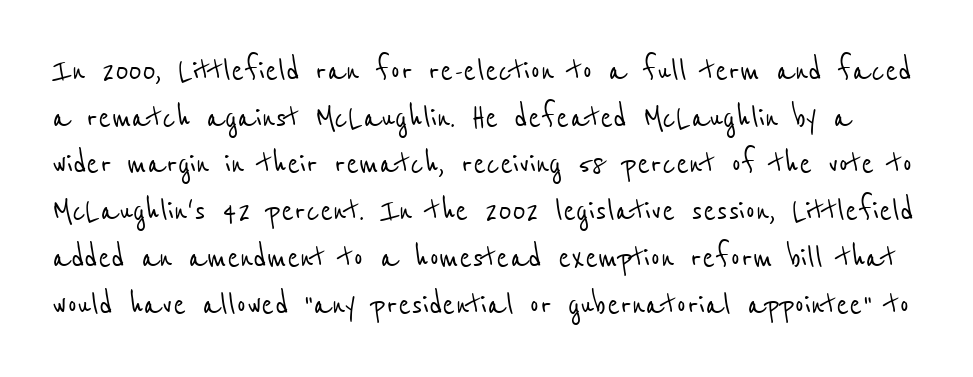
{"serif": "no", "width": "condensed", "stroke_contrast": "low", "x_height": "medium", "monospaced": "no", "underline": "no", "line_spacing_ratio": 1.23, "letter_spacing": "normal", "letter_spacing_em": 0.0, "glyph_px": 38}
